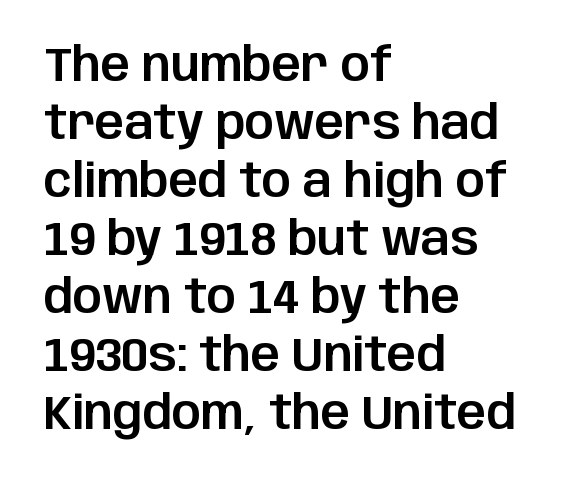
Q: Is the text italic (slanted)? A: No, it is upright.
Q: Is the typeface a serif or a sans-serif typeface? A: Sans-serif.
Q: Is the text underlined? A: No.
Q: How is the paragraph aligned? A: Left-aligned.
Q: Is the spacing between letters normal or unusually wide? A: Normal.
Q: Is the spacing between lines tight, normal or loose? A: Normal.
Q: Width (condensed, normal, or wide)? A: Normal.
Q: Stroke contrast? A: Low.
Q: x-height? A: Large.
Q: Monospaced? A: No.
